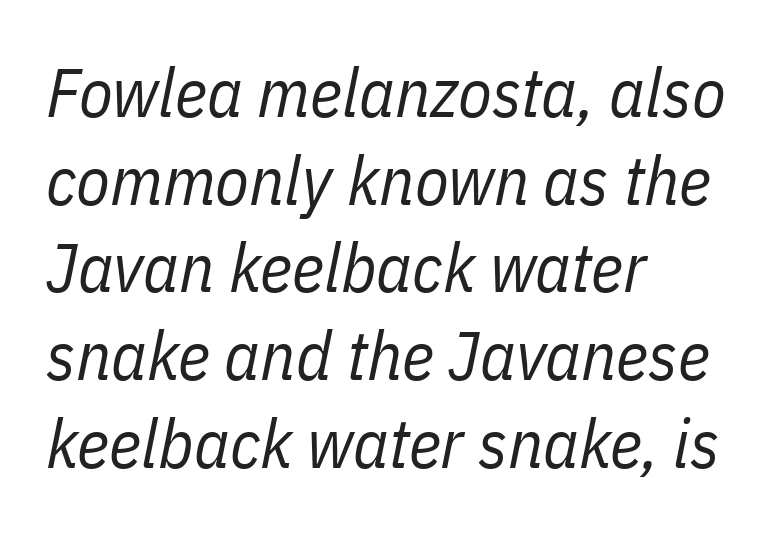
Heaviness? Minimal to ordinary, like unemphasized prose. Each line starts at the same left margin while the right side varies. The line-height multiplier appears to be the usual default. Tracking here is standard; glyphs follow each other at the usual distance. Every character sits at an angle, as italics do. Varying glyph widths throughout — classic text-font behaviour.
